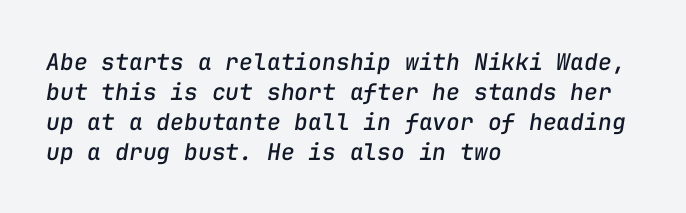
The image shows 23 px text type, italic (leaning right); set left-aligned, normal line spacing (1.3x), normal letter spacing, not underlined.
